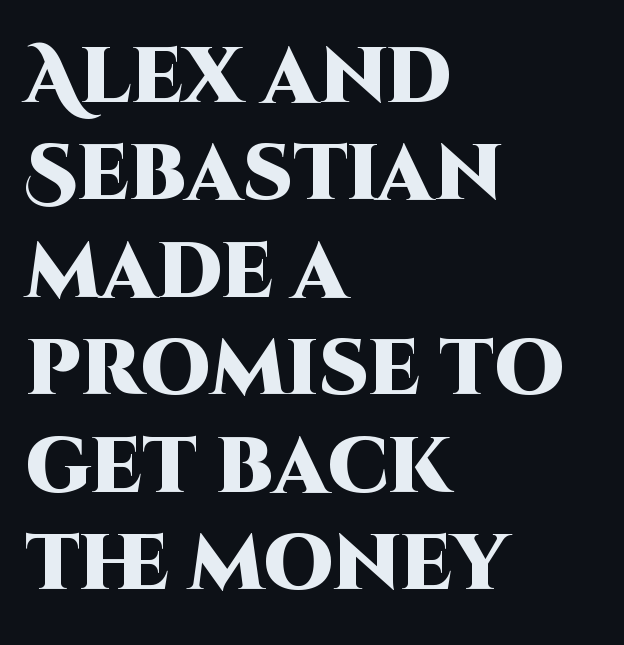
Posture: straight, roman, zero tilt. These lines stack with their left ends in a neat column. The face used here is rendered with its standard letterfit. Caption: bold face, heavy strokes. Rule under the text: the space is simply empty. Spacing verdict: proportional, widths tailored to each character.
